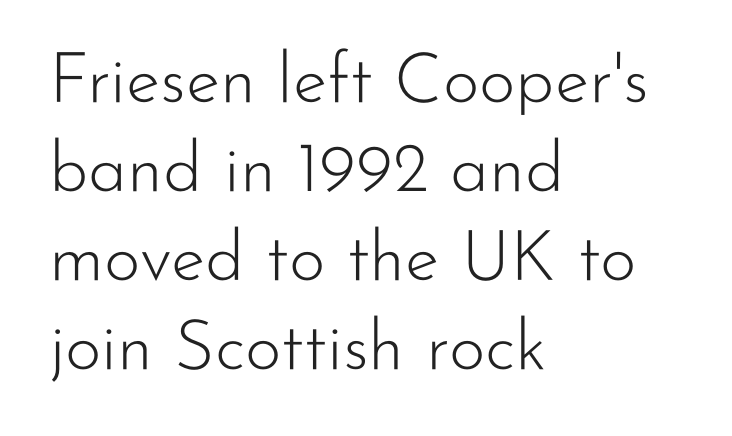
The image shows 70 px light sans-serif type, upright; set left-aligned, normal line spacing (1.27x), normal letter spacing, not underlined; low stroke contrast and a small x-height.
